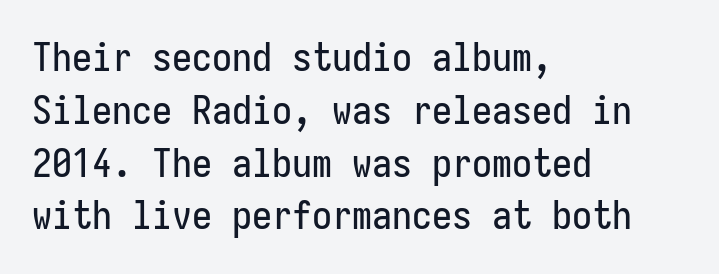
{"serif": "no", "italic": "no", "width": "condensed", "stroke_contrast": "low", "x_height": "medium", "underline": "no", "align": "left", "line_spacing": "normal", "line_spacing_ratio": 1.32, "letter_spacing": "normal", "letter_spacing_em": 0.0, "glyph_px": 40}
